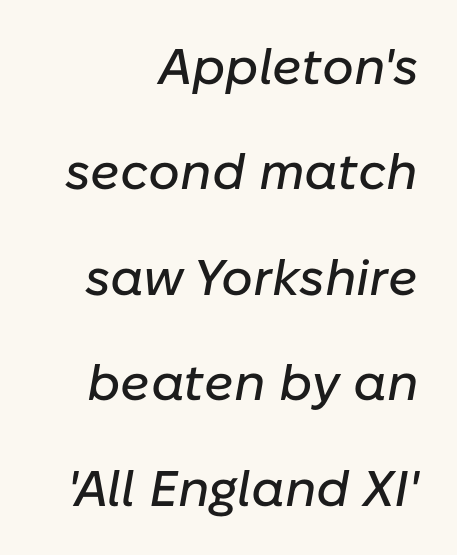
The image shows 50 px text type, italic (leaning right); set right-aligned, loose line spacing (2.11x), normal letter spacing, not underlined; low stroke contrast and a medium x-height.
